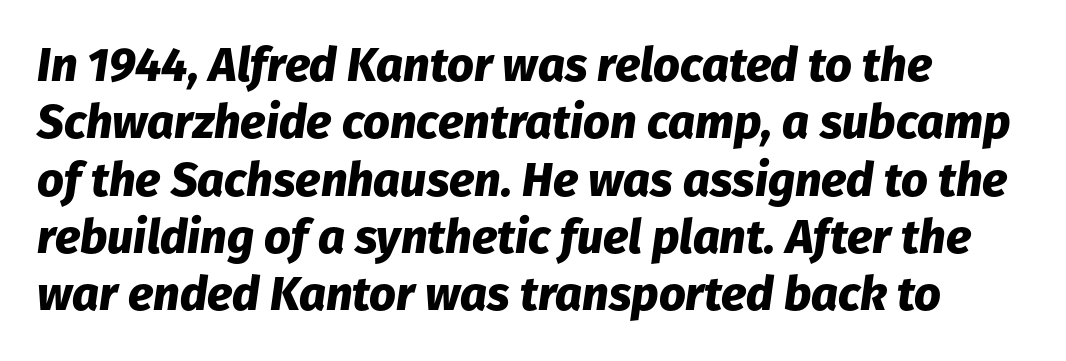
Descenders hang freely into open space. In terms of posture, this sample is oblique. Standard letterfit; no display-style spreading of the glyphs. Emphasis by weight is at full strength: bold.
